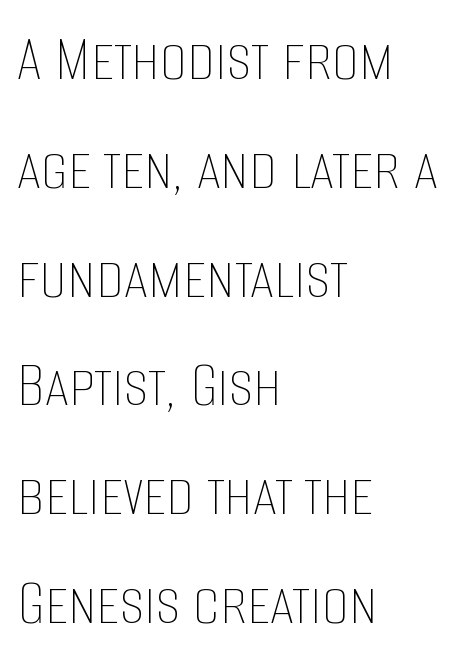
Teacher's note: observe the even left margin — that is flush-left alignment. Tracking here is standard; glyphs follow each other at the usual distance. This reads as an unemphasized weight, regular at the heaviest. You could not count columns in this text — the font is proportionally spaced.
